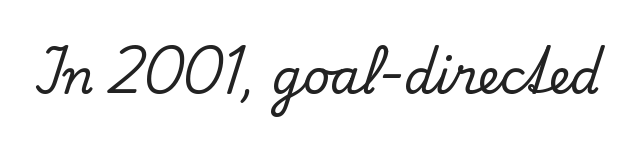
{"serif": "yes", "width": "normal", "stroke_contrast": "low", "x_height": "small", "monospaced": "no", "underline": "no", "letter_spacing": "normal", "letter_spacing_em": 0.0, "glyph_px": 47}
